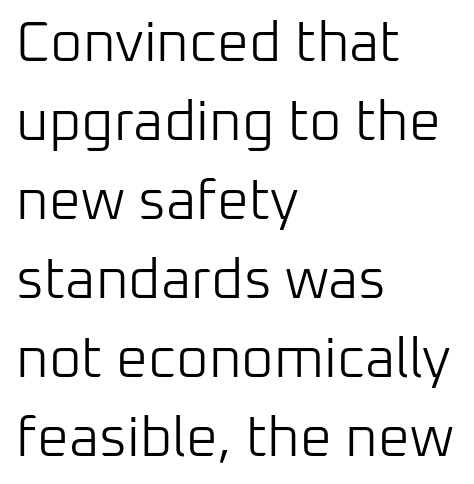
Q: Is the text bold? A: No.
Q: Is the text italic (slanted)? A: No, it is upright.
Q: Is the typeface a serif or a sans-serif typeface? A: Sans-serif.
Q: Is the text underlined? A: No.
Q: How is the paragraph aligned? A: Left-aligned.
Q: Is the spacing between letters normal or unusually wide? A: Normal.
Q: Is the spacing between lines tight, normal or loose? A: Normal.
Q: Width (condensed, normal, or wide)? A: Normal.
Q: Stroke contrast? A: Low.
Q: x-height? A: Medium.
Q: Monospaced? A: No.
